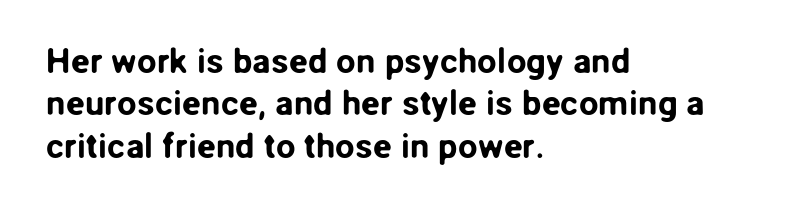
The image shows 35 px sans-serif type, upright; set left-aligned, line spacing 1.21x, normal letter spacing, not underlined; low stroke contrast and a medium x-height.
